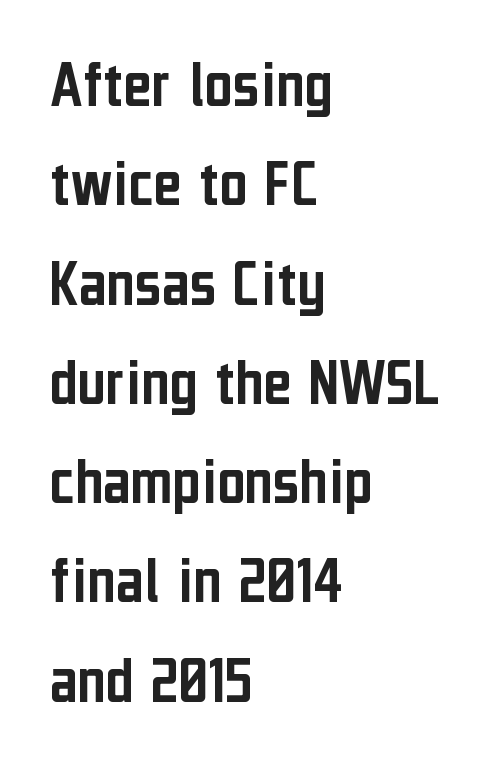
{"serif": "no", "italic": "no", "width": "condensed", "stroke_contrast": "low", "x_height": "medium", "monospaced": "no", "underline": "no", "align": "left", "line_spacing": "normal", "line_spacing_ratio": 1.46, "letter_spacing": "normal", "letter_spacing_em": 0.0, "glyph_px": 68}
